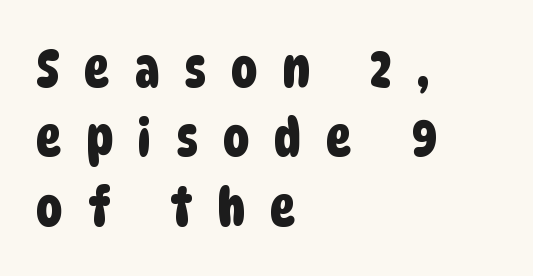
Proportional: the letters do not fall into vertical columns. A typesetter would call this heavily tracked-out type. Each new line begins a customary step beneath the previous one. The font family rendered here belongs to the sans-serif group. Beneath every word, the page is bare. Which margin do the lines hug? The left one — the right edge is uneven.
